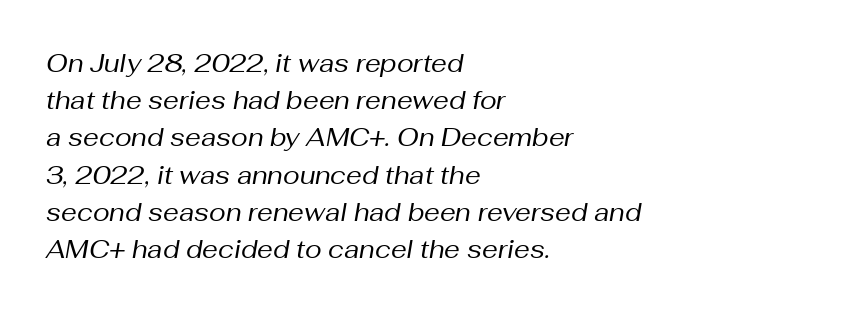
The image shows 25 px text type, italic (leaning right); set left-aligned, normal line spacing (1.49x), normal letter spacing, not underlined.
